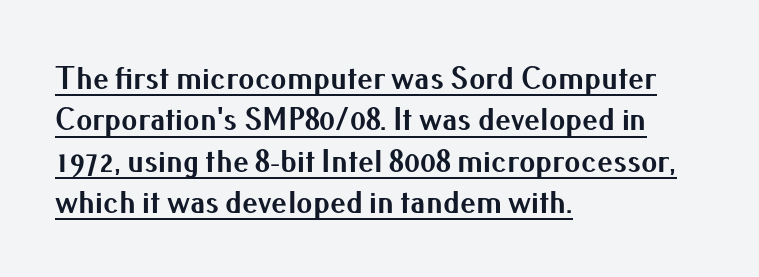
Q: Is the text bold? A: Yes.
Q: Is the text italic (slanted)? A: No, it is upright.
Q: Is the typeface a serif or a sans-serif typeface? A: Sans-serif.
Q: Is the text underlined? A: Yes.
Q: How is the paragraph aligned? A: Left-aligned.
Q: Is the spacing between letters normal or unusually wide? A: Normal.
Q: Is the spacing between lines tight, normal or loose? A: Normal.
Q: Width (condensed, normal, or wide)? A: Normal.
Q: Stroke contrast? A: Medium.
Q: x-height? A: Small.
Q: Monospaced? A: No.
